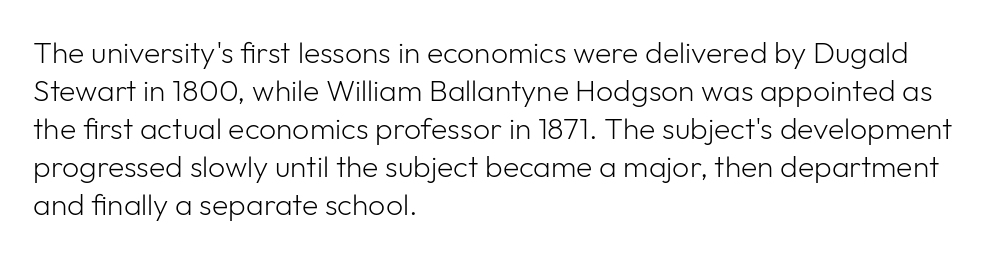
Q: Is the text bold? A: No.
Q: Is the text italic (slanted)? A: No, it is upright.
Q: Is the typeface a serif or a sans-serif typeface? A: Sans-serif.
Q: Is the text underlined? A: No.
Q: How is the paragraph aligned? A: Left-aligned.
Q: Is the spacing between letters normal or unusually wide? A: Normal.
Q: Is the spacing between lines tight, normal or loose? A: Normal.
Q: Width (condensed, normal, or wide)? A: Normal.
Q: Stroke contrast? A: Low.
Q: x-height? A: Medium.
Q: Monospaced? A: No.
